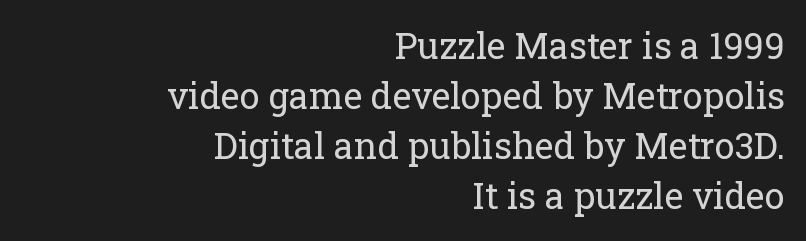
{"serif": "yes", "italic": "no", "bold": "no", "weight": "regular", "width": "normal", "stroke_contrast": "low", "x_height": "medium", "monospaced": "no", "underline": "no", "align": "right", "line_spacing": "normal", "line_spacing_ratio": 1.39, "letter_spacing": "normal", "letter_spacing_em": 0.0, "glyph_px": 36}
